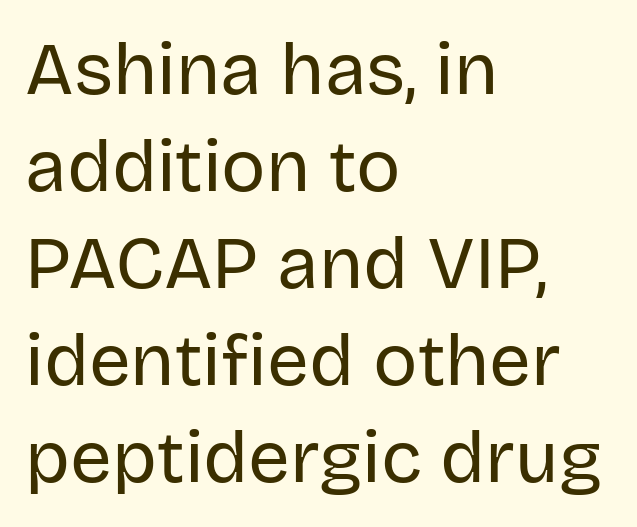
Line spacing here is normal. Where is the straight margin? On the left. Posture: straight, roman, zero tilt. Underline: absent.
